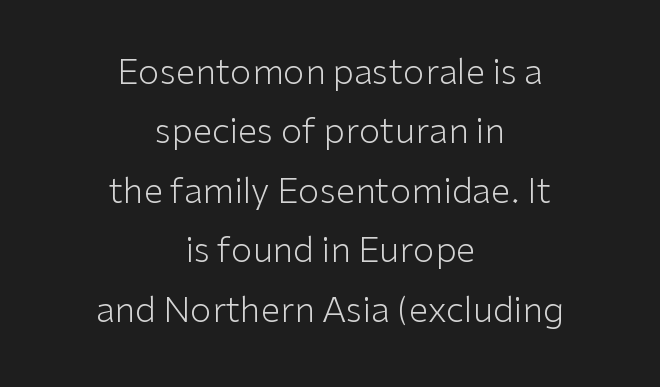
The image shows 35 px light sans-serif type, upright; set centered, normal line spacing (1.7x), normal letter spacing, not underlined; low stroke contrast and a medium x-height.
